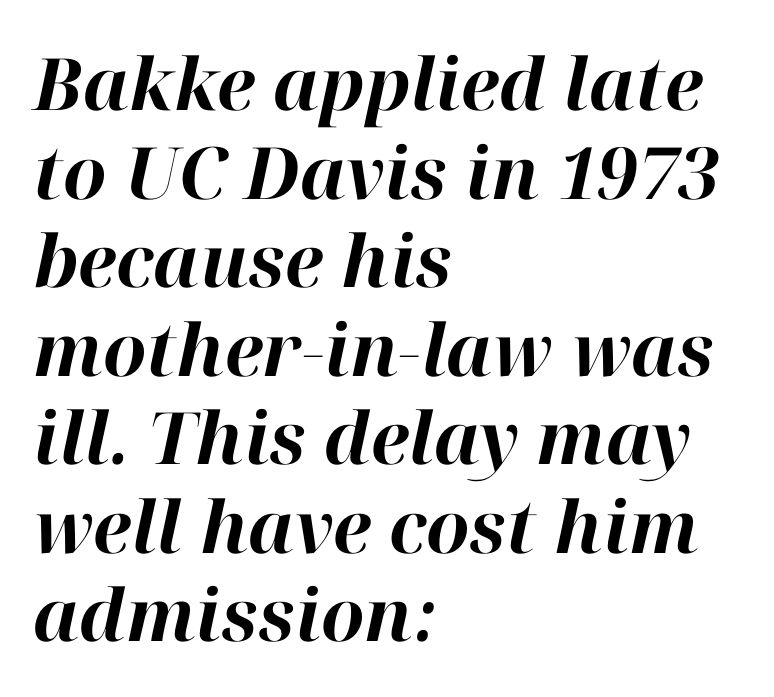
The image shows 72 px bold type, italic (leaning right); set left-aligned, line spacing 1.23x, normal letter spacing, not underlined; high stroke contrast and a medium x-height.
